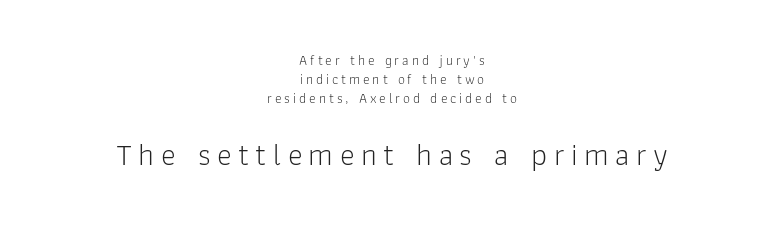
Q: Is the text bold? A: No.
Q: Is the text italic (slanted)? A: No, it is upright.
Q: Is the typeface a serif or a sans-serif typeface? A: Sans-serif.
Q: Is the text underlined? A: No.
Q: How is the paragraph aligned? A: Centered.
Q: Is the spacing between letters normal or unusually wide? A: Unusually wide.
Q: Is the spacing between lines tight, normal or loose? A: Normal.
Q: Which block of text is set in a larger size, the first (top) or the second (bottom)? A: The second (bottom) one.
Q: Width (condensed, normal, or wide)? A: Normal.
Q: Stroke contrast? A: Low.
Q: x-height? A: Medium.
Q: Monospaced? A: No.
